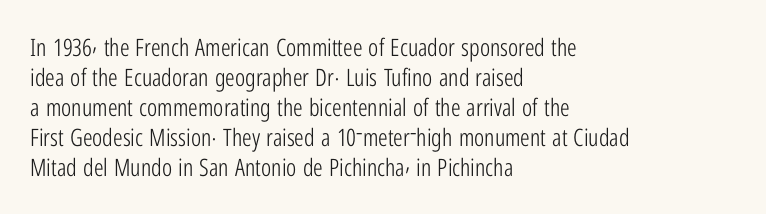
{"italic": "no", "bold": "no", "underline": "no", "align": "left", "line_spacing": "normal", "line_spacing_ratio": 1.25, "letter_spacing": "normal", "letter_spacing_em": 0.0, "glyph_px": 24}
